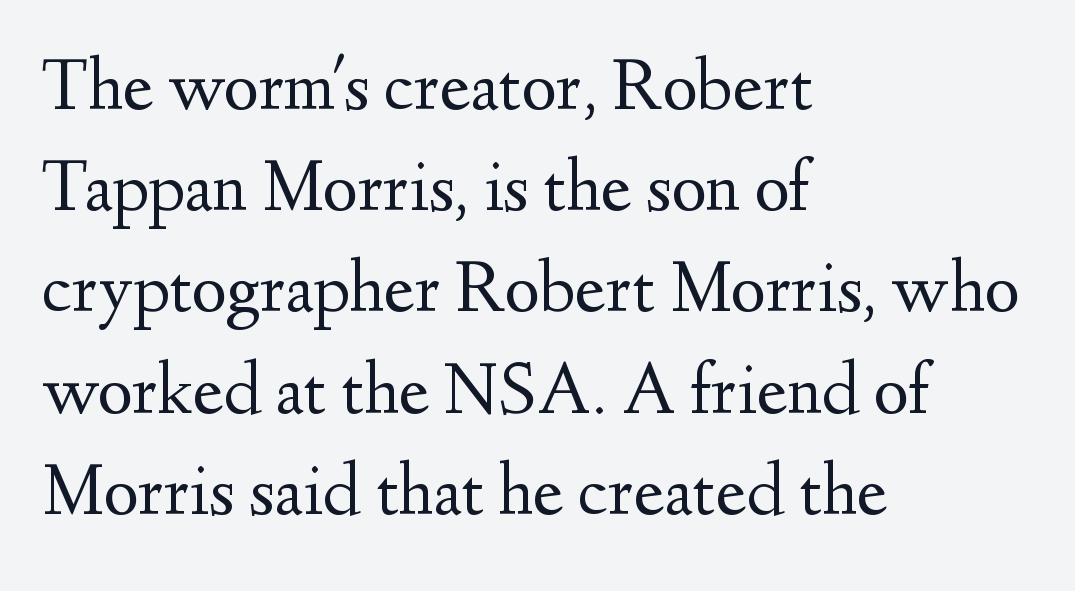
{"serif": "yes", "italic": "no", "bold": "no", "weight": "regular", "width": "normal", "stroke_contrast": "medium", "x_height": "small", "monospaced": "no", "underline": "no", "align": "left", "line_spacing": "normal", "line_spacing_ratio": 1.35, "letter_spacing": "normal", "letter_spacing_em": 0.0, "glyph_px": 75}
